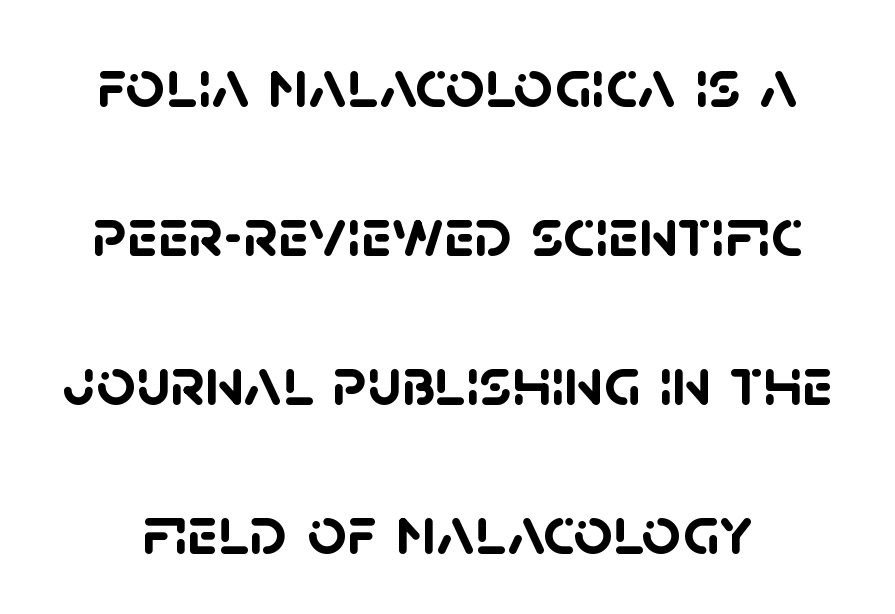
{"serif": "no", "bold": "yes", "weight": "semibold", "width": "normal", "stroke_contrast": "low", "x_height": "large", "monospaced": "no", "underline": "no", "line_spacing": "loose", "line_spacing_ratio": 2.16, "letter_spacing": "normal", "letter_spacing_em": 0.0, "glyph_px": 69}
